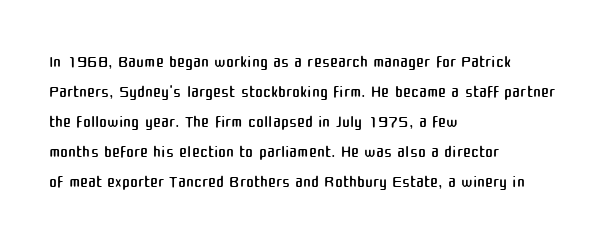
{"italic": "no", "bold": "no", "underline": "no", "align": "left", "line_spacing": "normal", "line_spacing_ratio": 1.25, "letter_spacing": "normal", "letter_spacing_em": 0.0, "glyph_px": 24}
